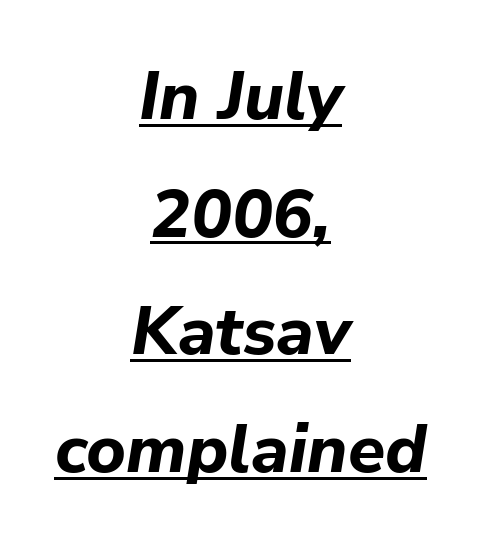
{"italic": "yes", "lean": "right", "slant_degrees": 9, "bold": "yes", "weight": "bold", "width": "normal", "stroke_contrast": "low", "x_height": "medium", "monospaced": "no", "underline": "yes", "align": "center", "line_spacing_ratio": 1.73, "letter_spacing": "normal", "letter_spacing_em": 0.0, "glyph_px": 68}
